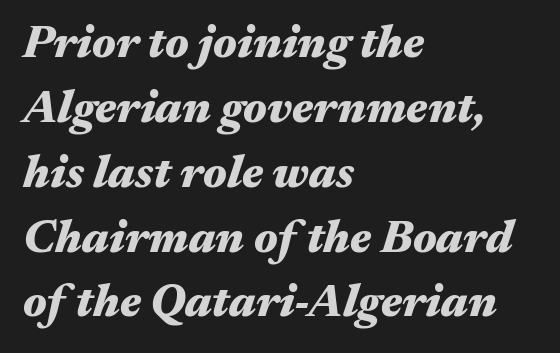
The image shows 46 px heavy, wide type, italic (leaning right); set left-aligned, normal line spacing (1.41x), normal letter spacing, not underlined; medium stroke contrast and a medium x-height.
